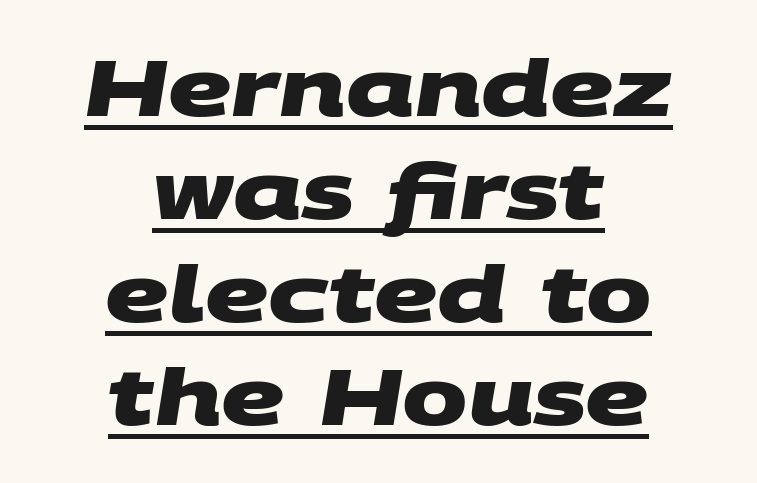
Q: Is the text bold? A: Yes.
Q: Is the typeface a serif or a sans-serif typeface? A: Sans-serif.
Q: Is the text underlined? A: Yes.
Q: How is the paragraph aligned? A: Centered.
Q: Is the spacing between letters normal or unusually wide? A: Normal.
Q: Is the spacing between lines tight, normal or loose? A: Normal.
Q: Width (condensed, normal, or wide)? A: Wide.
Q: Stroke contrast? A: Medium.
Q: x-height? A: Large.
Q: Monospaced? A: No.
